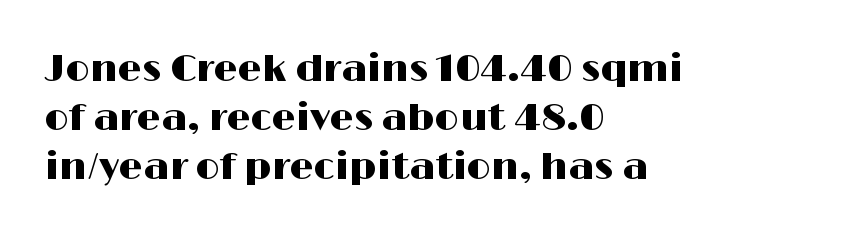
Looks like regular typesetting: each glyph gets only the width it needs. The lettering stays uniformly vertical, giving the passage a roman look. The block of text has a typical density, with ordinary space between rows. The baseline area is clear. How are the letters spaced? Ordinarily, with no added tracking. Horizontally, the lines are justified to the leading edge only.
